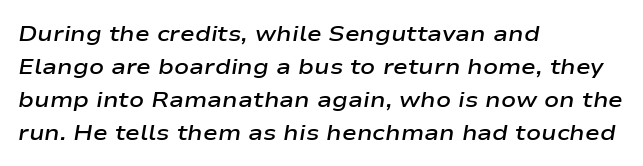
{"italic": "yes", "lean": "right", "slant_degrees": 9, "bold": "semi", "underline": "no", "align": "left", "line_spacing": "normal", "line_spacing_ratio": 1.5, "letter_spacing": "normal", "letter_spacing_em": 0.0, "glyph_px": 22}
